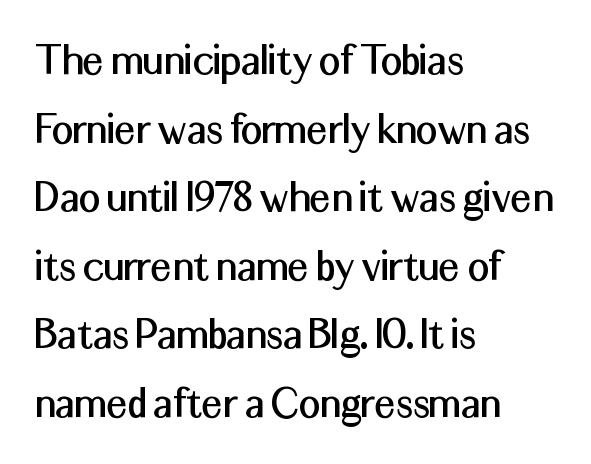
Italic? Not at all — the glyphs are vertical. Standard letterfit; no display-style spreading of the glyphs. The words here are not underlined. Are there feet on the stems? There aren't — it's a sans. The passage is arranged the way most books set body copy — flush left.
